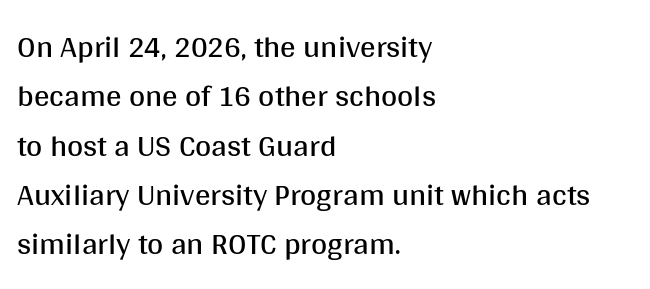
The image shows 31 px regular-weight sans-serif type, upright; set left-aligned, normal line spacing (1.59x), normal letter spacing, not underlined; medium stroke contrast and a large x-height.
